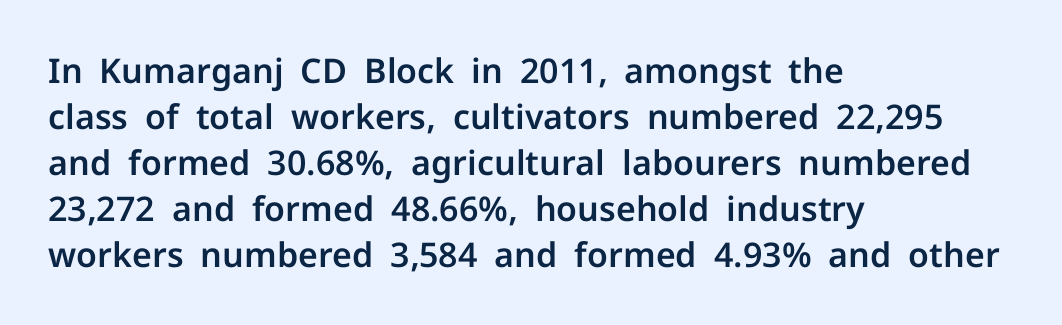
Q: Is the text italic (slanted)? A: No, it is upright.
Q: Is the typeface a serif or a sans-serif typeface? A: Sans-serif.
Q: Is the text underlined? A: No.
Q: How is the paragraph aligned? A: Left-aligned.
Q: Is the spacing between letters normal or unusually wide? A: Normal.
Q: Is the spacing between lines tight, normal or loose? A: Normal.
Q: Width (condensed, normal, or wide)? A: Normal.
Q: Stroke contrast? A: Low.
Q: x-height? A: Medium.
Q: Monospaced? A: No.
